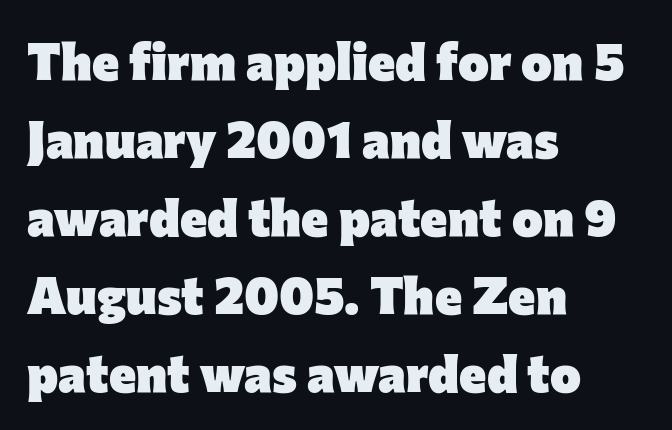
The image shows 52 px heavy sans-serif type, upright; set left-aligned, normal line spacing (1.5x), normal letter spacing, not underlined; low stroke contrast and a medium x-height.
